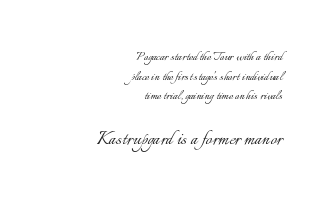
{"bold": "no", "underline": "no", "align": "right", "line_spacing": "normal", "line_spacing_ratio": 1.31, "letter_spacing": "normal", "letter_spacing_em": 0.0, "larger_block": "second", "size_ratio": 1.53, "glyph_px": 23}
